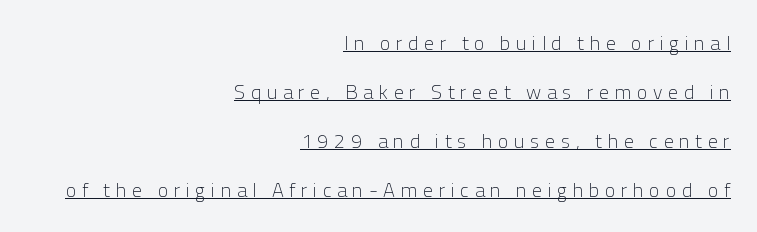
The image shows 20 px text type, upright; set right-aligned, loose line spacing (2.45x), unusually wide letter spacing (+0.28 em), underlined.
